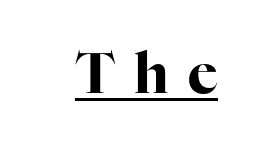
The image shows 56 px bold serif type, upright; set unusually wide letter spacing (+0.33 em), underlined; high stroke contrast and a medium x-height.
